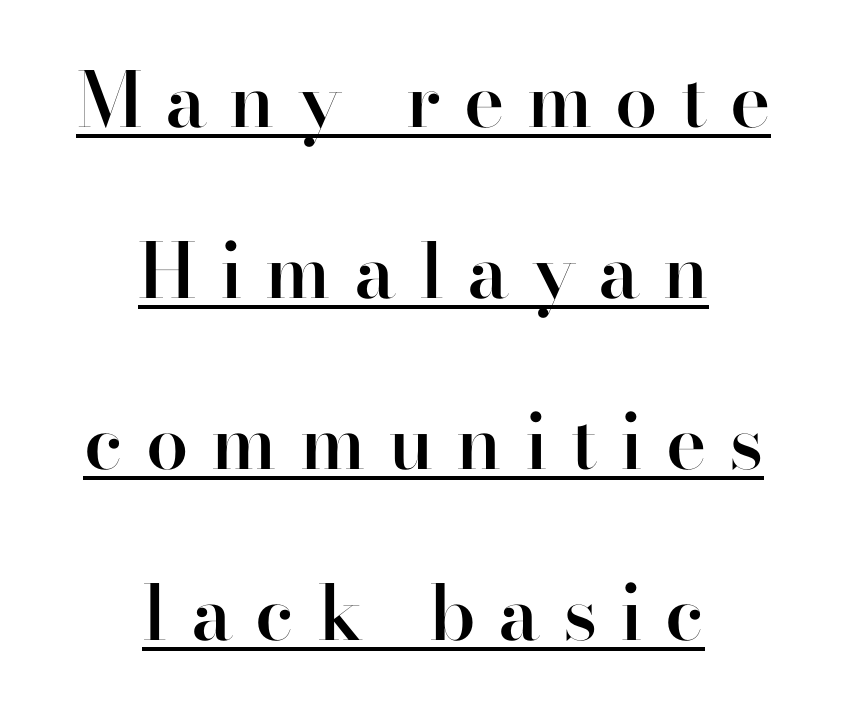
The image shows 76 px semibold serif type, upright; set centered, loose line spacing (2.25x), unusually wide letter spacing (+0.3 em), underlined; high stroke contrast and a small x-height.
